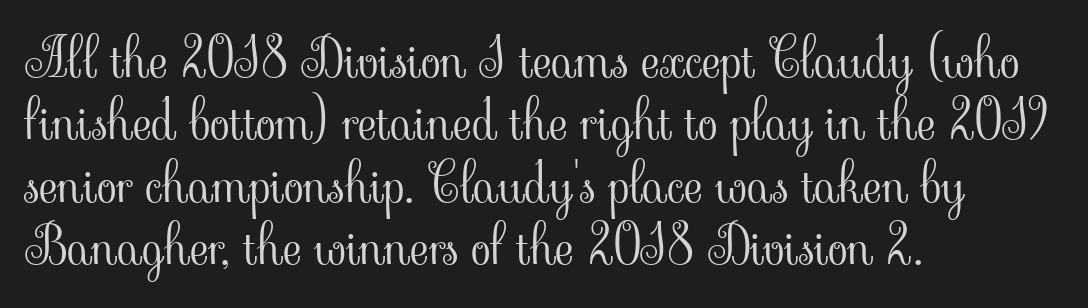
{"serif": "yes", "italic": "no", "bold": "no", "weight": "light", "width": "normal", "stroke_contrast": "low", "x_height": "small", "monospaced": "no", "underline": "no", "align": "left", "line_spacing_ratio": 1.2, "letter_spacing": "normal", "letter_spacing_em": 0.0, "glyph_px": 52}
